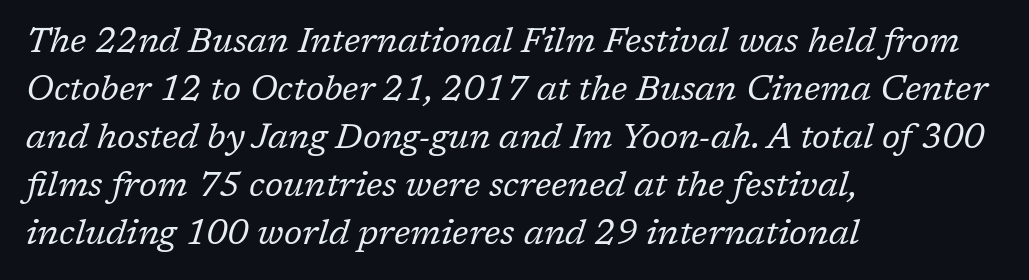
{"serif": "yes", "italic": "yes", "lean": "right", "slant_degrees": 17, "bold": "no", "weight": "regular", "width": "normal", "stroke_contrast": "low", "x_height": "medium", "monospaced": "no", "underline": "no", "align": "left", "line_spacing": "normal", "line_spacing_ratio": 1.37, "letter_spacing": "normal", "letter_spacing_em": 0.0, "glyph_px": 35}
